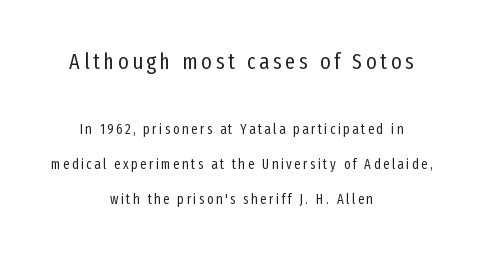
{"italic": "no", "bold": "no", "underline": "no", "align": "center", "line_spacing": "loose", "line_spacing_ratio": 2.48, "larger_block": "first", "size_ratio": 1.57, "glyph_px": 22}
